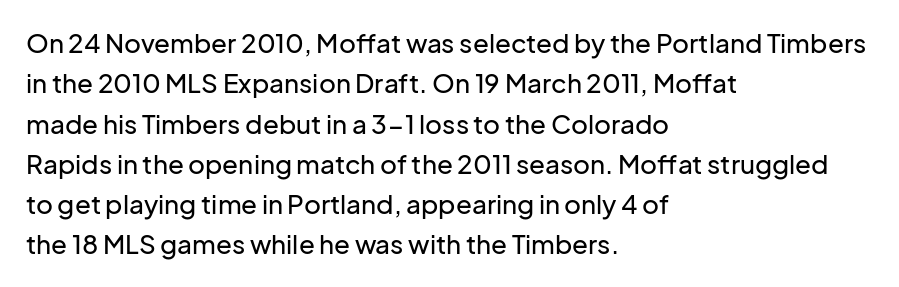
This rendering uses left alignment, leaving the right contour irregular. The vertical gap from one line to the next is medium. The space beneath each line is pristine and unruled. Does extra space separate the letters? No, they use regular spacing. Every character sits straight up, as roman type does.
